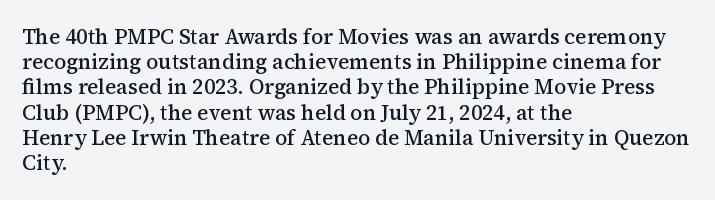
{"italic": "no", "bold": "semi", "underline": "no", "align": "left", "line_spacing_ratio": 1.2, "letter_spacing": "normal", "letter_spacing_em": 0.0, "glyph_px": 21}
